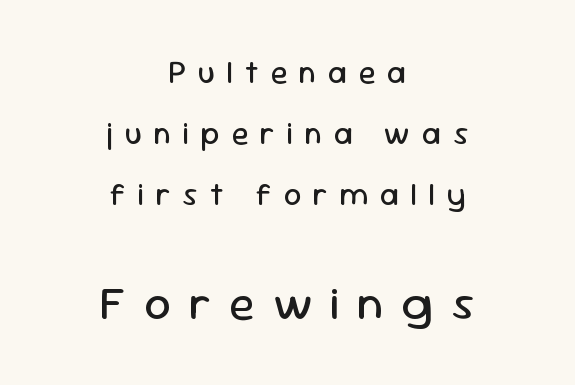
{"serif": "no", "italic": "no", "bold": "no", "weight": "regular", "width": "normal", "stroke_contrast": "low", "x_height": "medium", "monospaced": "no", "underline": "no", "align": "center", "line_spacing": "loose", "line_spacing_ratio": 1.96, "letter_spacing": "wide", "letter_spacing_em": 0.38, "larger_block": "second", "size_ratio": 1.52, "glyph_px": 47}
